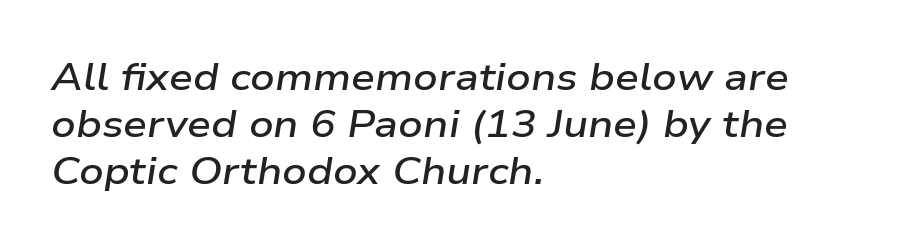
The image shows 38 px semibold, wide type, italic (leaning right); set left-aligned, line spacing 1.24x, normal letter spacing, not underlined; low stroke contrast and a medium x-height.
